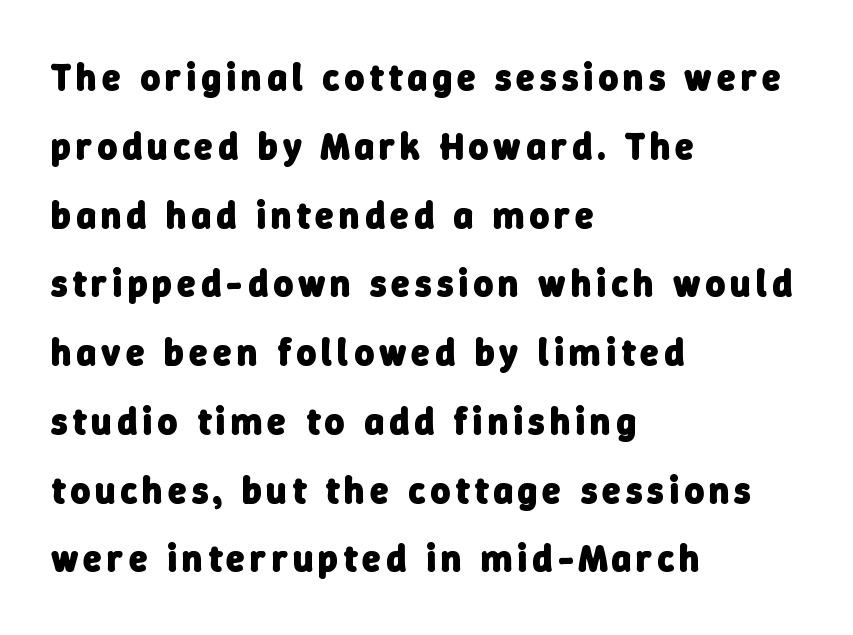
Q: Is the text bold? A: Yes.
Q: Is the typeface a serif or a sans-serif typeface? A: Sans-serif.
Q: Is the text underlined? A: No.
Q: How is the paragraph aligned? A: Left-aligned.
Q: Width (condensed, normal, or wide)? A: Normal.
Q: Stroke contrast? A: Low.
Q: x-height? A: Medium.
Q: Monospaced? A: No.
